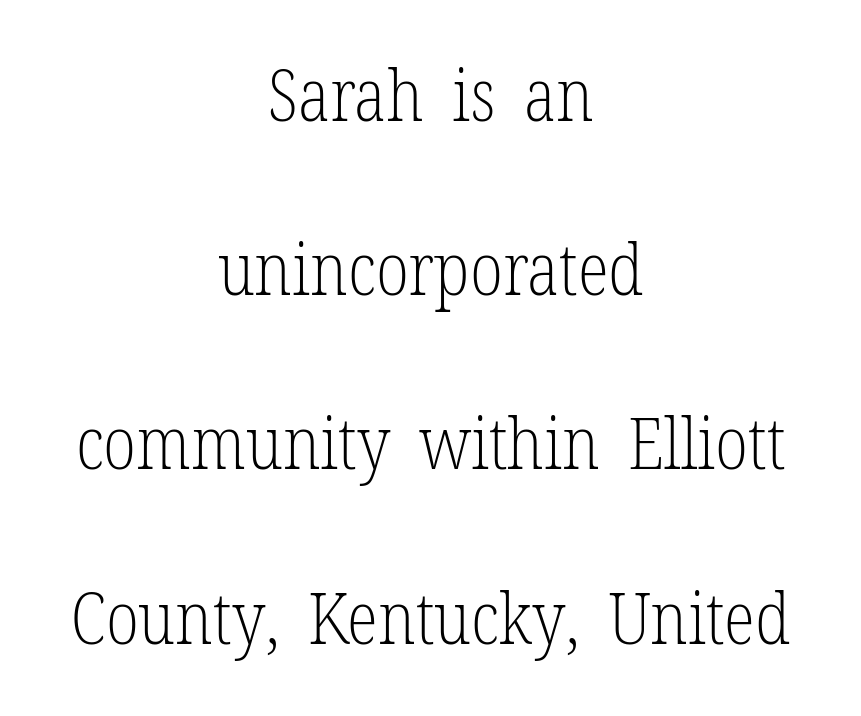
Does the lettering tilt? It doesn't — this is upright. How are the letters spaced? Ordinarily, with no added tracking. Reading down the column, the eye jumps a long way to each next line. Yep, those are serifs on the letters. No letter is thick-stroked: the sample isn't bold. Teacher's note: observe the equal gaps on both sides — that is centered alignment.
